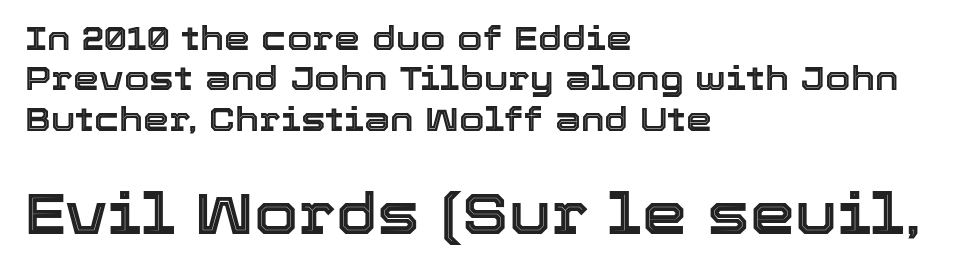
The strip under each line holds only bare page. The rendering uses natural spacing where letterforms have individual widths. In terms of posture, this sample is upright. Look at the tracking — it's just the regular setting, nothing added.
